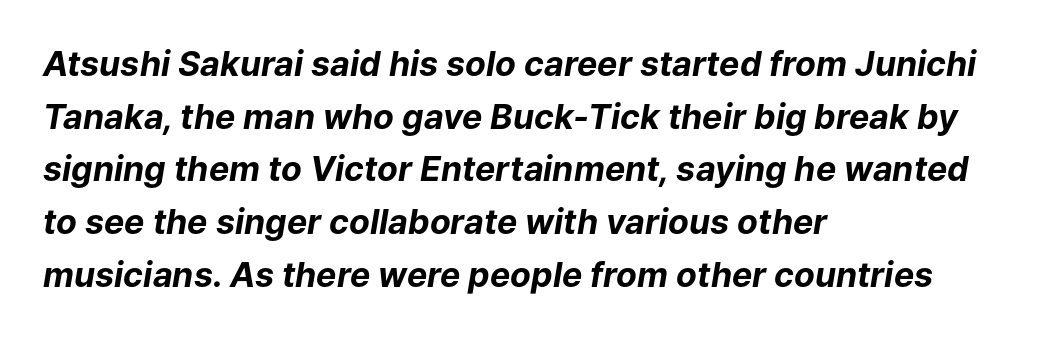
The image shows 34 px bold type, italic (leaning right); set left-aligned, normal line spacing (1.55x), normal letter spacing, not underlined; low stroke contrast and a medium x-height.
